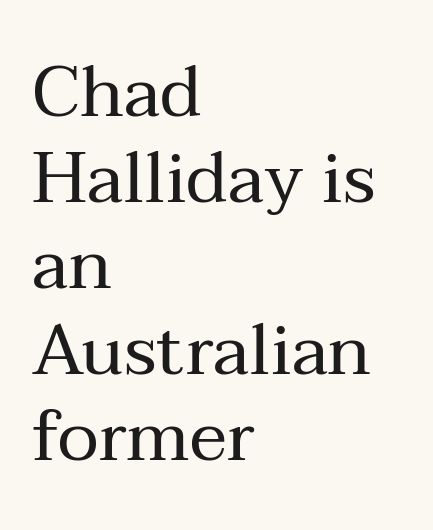
Teacher's note: observe the even left margin — that is flush-left alignment. Descenders are the only things crossing below the line. Old-style or modern, the face here clearly has serifs. This is the regular roman posture of the typeface.
